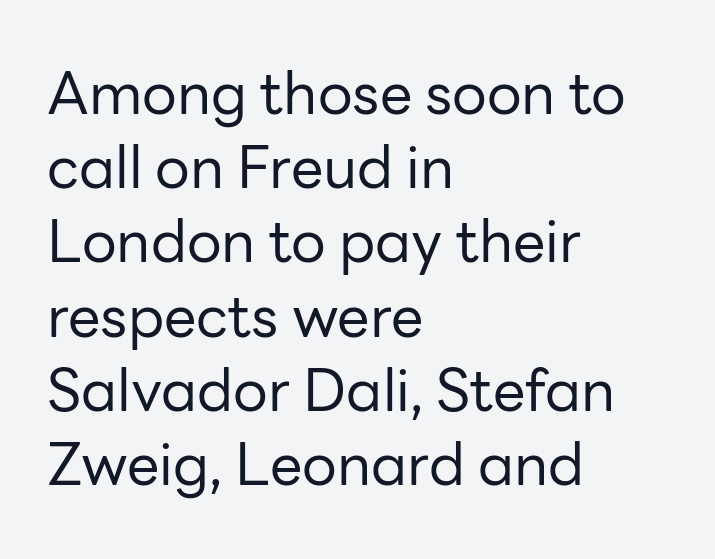
Q: Is the text bold? A: No.
Q: Is the text italic (slanted)? A: No, it is upright.
Q: Is the typeface a serif or a sans-serif typeface? A: Sans-serif.
Q: Is the text underlined? A: No.
Q: How is the paragraph aligned? A: Left-aligned.
Q: Is the spacing between letters normal or unusually wide? A: Normal.
Q: Is the spacing between lines tight, normal or loose? A: Normal.
Q: Width (condensed, normal, or wide)? A: Normal.
Q: Stroke contrast? A: Low.
Q: x-height? A: Medium.
Q: Monospaced? A: No.
